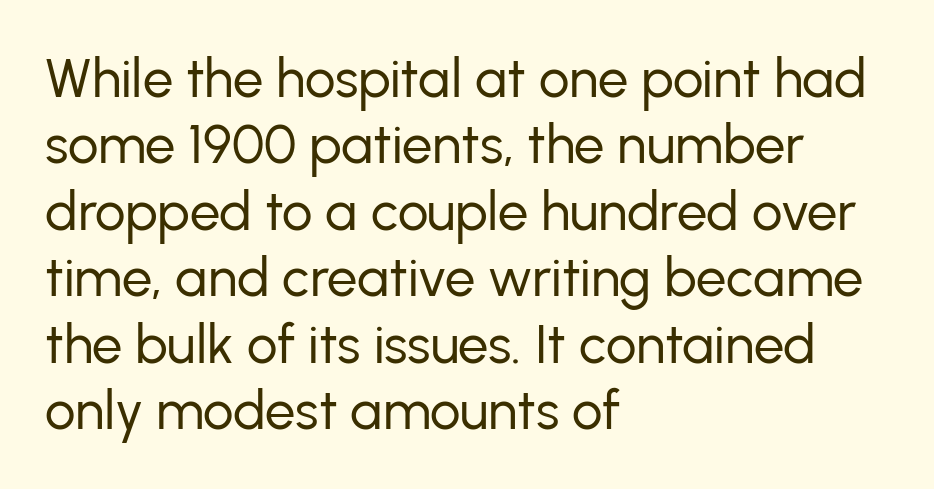
{"serif": "no", "italic": "no", "bold": "no", "weight": "regular", "width": "normal", "stroke_contrast": "low", "x_height": "medium", "monospaced": "no", "underline": "no", "align": "left", "line_spacing_ratio": 1.23, "letter_spacing": "normal", "letter_spacing_em": 0.0, "glyph_px": 54}
